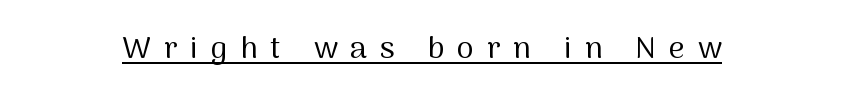
{"serif": "no", "italic": "no", "bold": "no", "weight": "regular", "width": "normal", "stroke_contrast": "medium", "x_height": "medium", "monospaced": "no", "underline": "yes", "letter_spacing": "wide", "letter_spacing_em": 0.41, "glyph_px": 31}
